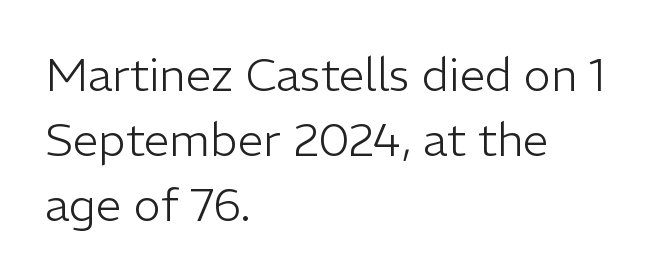
The letters advance in unequal steps, a hallmark of proportional type. This is roman type, the default non-slanted kind. The passage shown is typeset with a sans-serif family. The strokes are not fattened; the text isn't bold.
